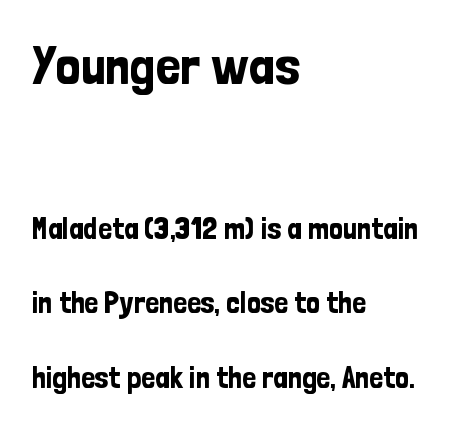
The image shows 55 px condensed sans-serif type, upright; set left-aligned, loose line spacing (2.41x), normal letter spacing, not underlined; the first (top) block is 1.77x larger; low stroke contrast and a medium x-height.
